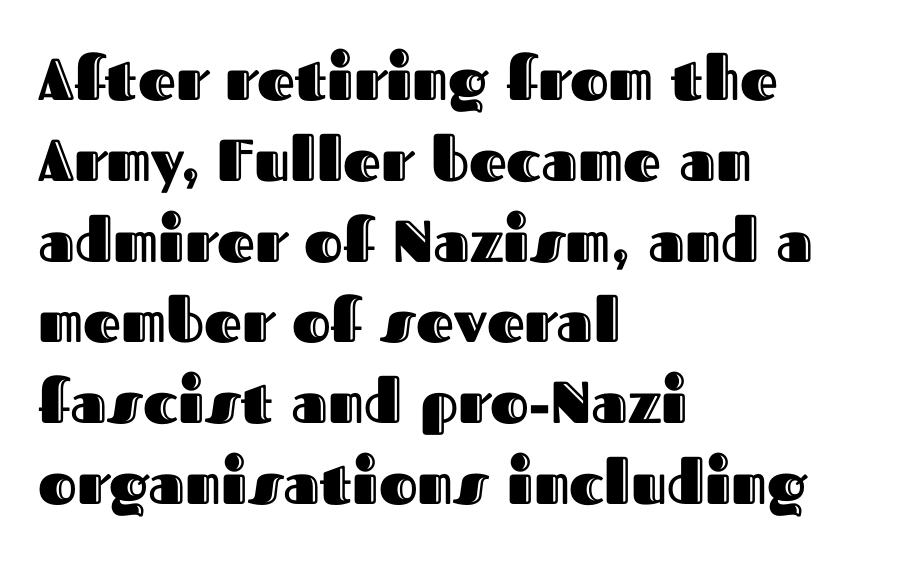
The image shows 59 px text type, upright; set left-aligned, normal line spacing (1.37x), normal letter spacing, not underlined; a medium x-height.
